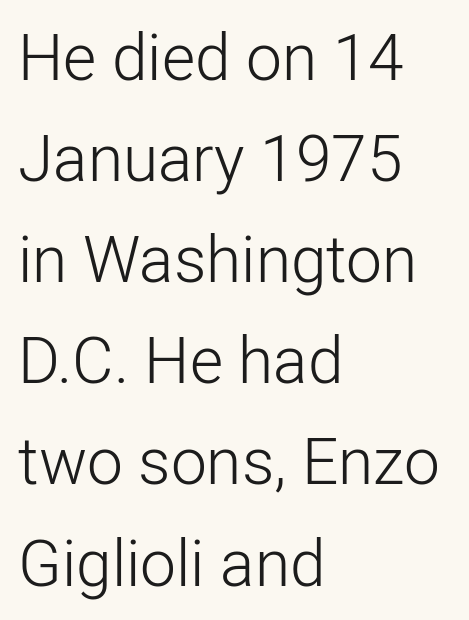
Q: Is the text bold? A: No.
Q: Is the text italic (slanted)? A: No, it is upright.
Q: Is the typeface a serif or a sans-serif typeface? A: Sans-serif.
Q: Is the text underlined? A: No.
Q: How is the paragraph aligned? A: Left-aligned.
Q: Is the spacing between letters normal or unusually wide? A: Normal.
Q: Is the spacing between lines tight, normal or loose? A: Normal.
Q: Width (condensed, normal, or wide)? A: Normal.
Q: Stroke contrast? A: Low.
Q: x-height? A: Medium.
Q: Monospaced? A: No.
